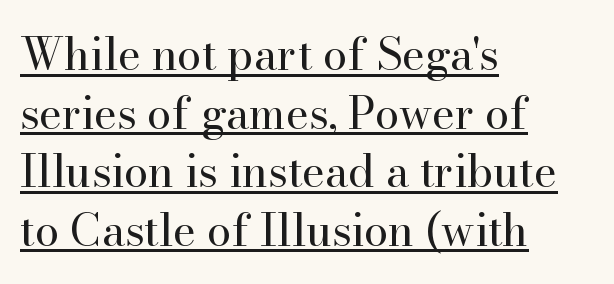
The compositor pushed each line to the left boundary. The designer left line spacing at the default. This is serif lettering, the kind often seen in printed books. The letters look calm and open, with moderate or lighter stems. Each line of the rendering has a horizontal stroke beneath the glyphs. Do the letters lean? They stand straight.
